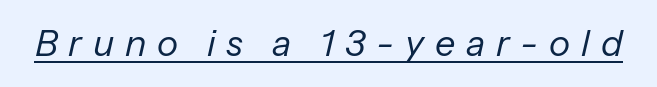
Q: Is the text bold? A: No.
Q: Is the text italic (slanted)? A: Yes, it leans right by about 13 degrees.
Q: Is the text underlined? A: Yes.
Q: Is the spacing between letters normal or unusually wide? A: Unusually wide.
Q: Width (condensed, normal, or wide)? A: Normal.
Q: Stroke contrast? A: Low.
Q: x-height? A: Medium.
Q: Monospaced? A: No.
